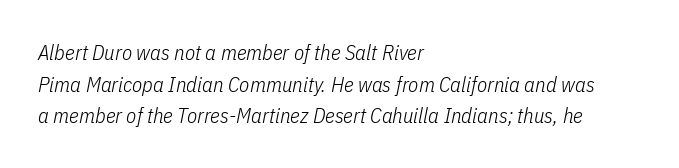
Q: Is the text bold? A: No.
Q: Is the text italic (slanted)? A: Yes, it leans right by about 11 degrees.
Q: Is the text underlined? A: No.
Q: How is the paragraph aligned? A: Left-aligned.
Q: Is the spacing between letters normal or unusually wide? A: Normal.
Q: Is the spacing between lines tight, normal or loose? A: Normal.
